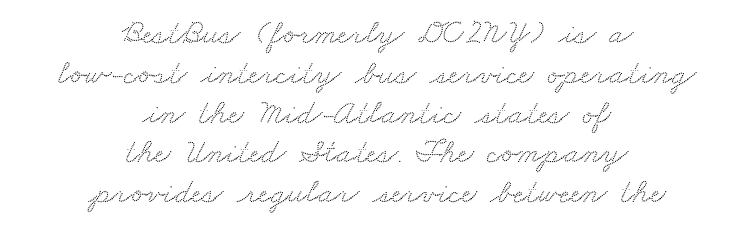
Old-style or modern, the face here clearly has serifs. Is this a fixed-width face? No — the glyphs have proportional, varying widths. The foot of each line stays bare and open. Notice how the passage keeps no hard edge, just a central spine. A typesetter would call this zero additional tracking.
